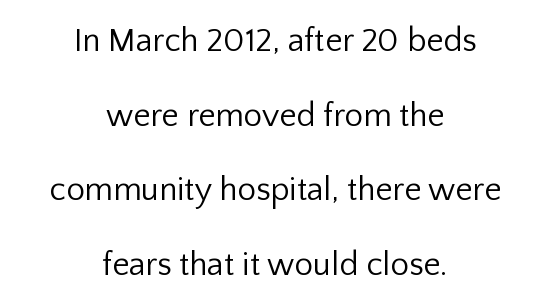
The image shows 33 px regular-weight sans-serif type, upright; set centered, loose line spacing (2.26x), normal letter spacing, not underlined; low stroke contrast and a medium x-height.
